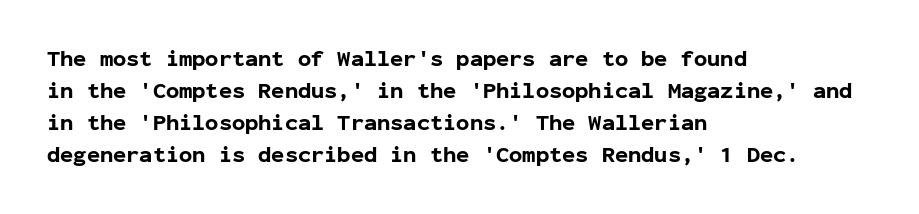
Students, observe: this is what conventionally led text looks like. Ascenders rise straight up at ninety degrees. Pretty heavy lettering here — definitely bold. The words here are not underlined.
